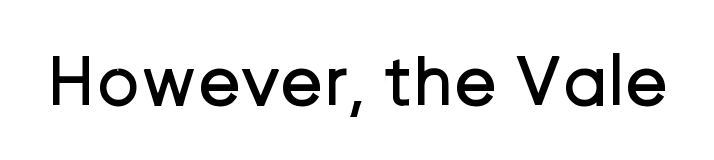
{"serif": "no", "italic": "no", "bold": "no", "weight": "regular", "width": "normal", "stroke_contrast": "low", "x_height": "medium", "monospaced": "no", "underline": "no", "letter_spacing": "normal", "letter_spacing_em": 0.0, "glyph_px": 73}
